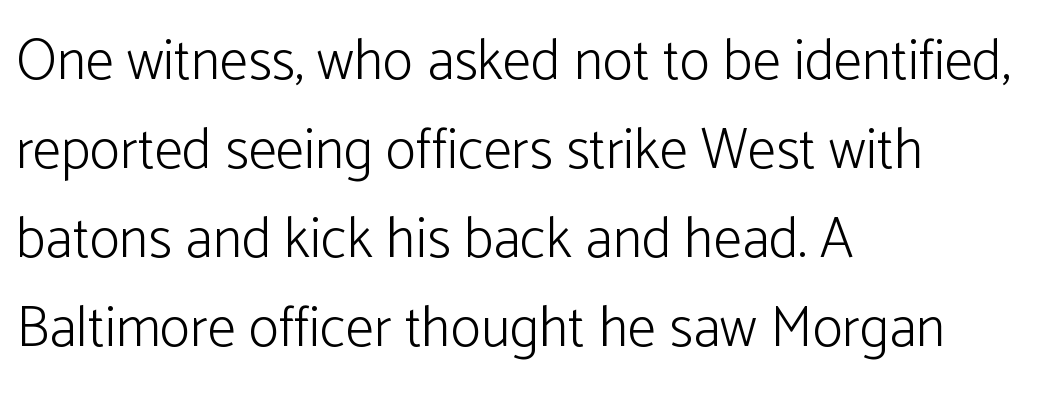
The image shows 57 px light sans-serif type, upright; set left-aligned, normal line spacing (1.56x), normal letter spacing, not underlined; low stroke contrast and a medium x-height.
